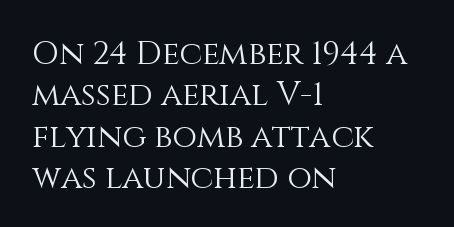
{"italic": "no", "bold": "no", "weight": "light", "width": "normal", "stroke_contrast": "medium", "x_height": "large", "monospaced": "no", "underline": "no", "align": "left", "line_spacing": "normal", "line_spacing_ratio": 1.29, "letter_spacing": "normal", "letter_spacing_em": 0.0, "glyph_px": 32}
